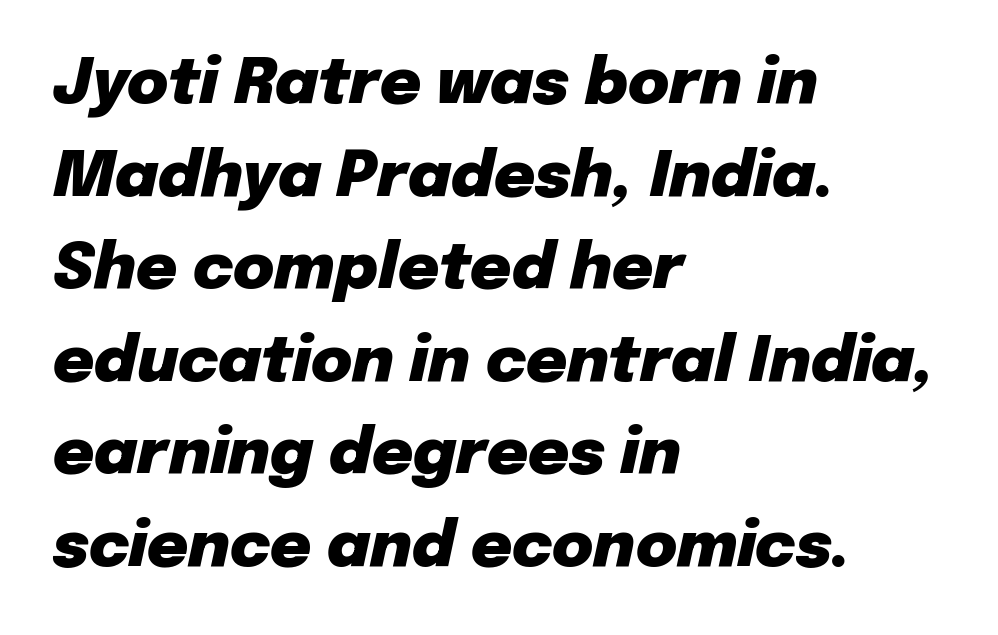
Just letters on the line, the space beneath them empty. Normally led — the rows are evenly, conventionally spaced. This sample uses an oblique cut, with every glyph tilted off the vertical. Tracking here is standard; glyphs follow each other at the usual distance.
